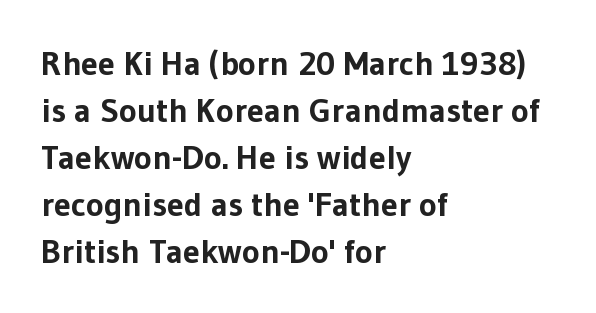
{"serif": "no", "italic": "no", "bold": "yes", "weight": "bold", "width": "normal", "stroke_contrast": "low", "x_height": "medium", "monospaced": "no", "underline": "no", "align": "left", "line_spacing": "normal", "line_spacing_ratio": 1.38, "letter_spacing": "normal", "letter_spacing_em": 0.0, "glyph_px": 34}
